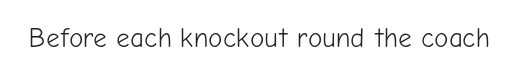
The image shows 27 px text type, upright; set normal letter spacing, not underlined.
